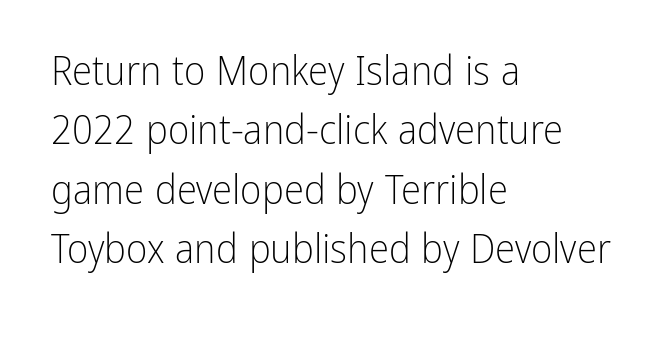
{"serif": "no", "italic": "no", "bold": "no", "weight": "light", "width": "condensed", "stroke_contrast": "low", "x_height": "medium", "monospaced": "no", "underline": "no", "align": "left", "line_spacing": "normal", "line_spacing_ratio": 1.45, "letter_spacing": "normal", "letter_spacing_em": 0.0, "glyph_px": 41}
